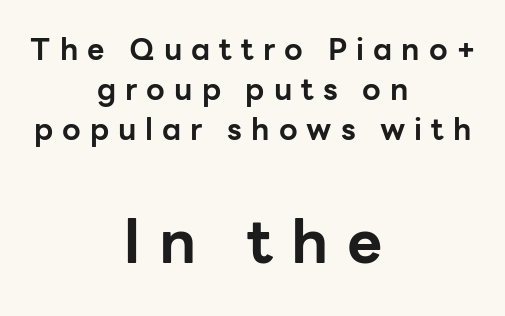
Q: Is the text bold? A: Yes.
Q: Is the text italic (slanted)? A: No, it is upright.
Q: Is the typeface a serif or a sans-serif typeface? A: Sans-serif.
Q: Is the text underlined? A: No.
Q: How is the paragraph aligned? A: Centered.
Q: Is the spacing between letters normal or unusually wide? A: Unusually wide.
Q: Is the spacing between lines tight, normal or loose? A: Normal.
Q: Which block of text is set in a larger size, the first (top) or the second (bottom)? A: The second (bottom) one.
Q: Width (condensed, normal, or wide)? A: Normal.
Q: Stroke contrast? A: Low.
Q: x-height? A: Medium.
Q: Monospaced? A: No.
